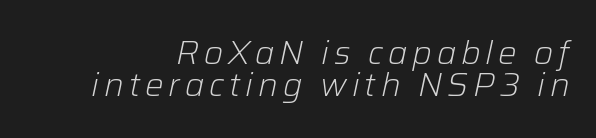
Q: Is the text bold? A: No.
Q: Is the text italic (slanted)? A: Yes, it leans right by about 12 degrees.
Q: Is the text underlined? A: No.
Q: Is the spacing between lines tight, normal or loose? A: Tight.
Q: Width (condensed, normal, or wide)? A: Normal.
Q: Stroke contrast? A: Low.
Q: x-height? A: Medium.
Q: Monospaced? A: No.
